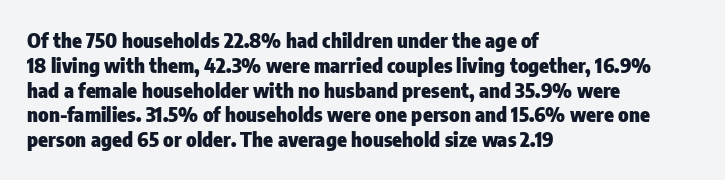
Q: Is the text bold? A: Yes.
Q: Is the text italic (slanted)? A: No, it is upright.
Q: Is the text underlined? A: No.
Q: How is the paragraph aligned? A: Left-aligned.
Q: Is the spacing between letters normal or unusually wide? A: Normal.
